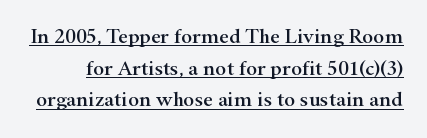
This block has exactly the height ordinary leading produces. No italicization has been applied; the sample stays upright. In designer terms, the underline attribute is active on this setting. Default kerning and tracking; the words read as compact shapes.
